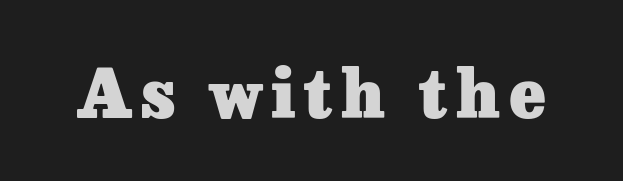
Q: Is the text bold? A: Yes.
Q: Is the text italic (slanted)? A: No, it is upright.
Q: Is the typeface a serif or a sans-serif typeface? A: Serif.
Q: Is the text underlined? A: No.
Q: Width (condensed, normal, or wide)? A: Normal.
Q: Stroke contrast? A: Low.
Q: x-height? A: Medium.
Q: Monospaced? A: No.
